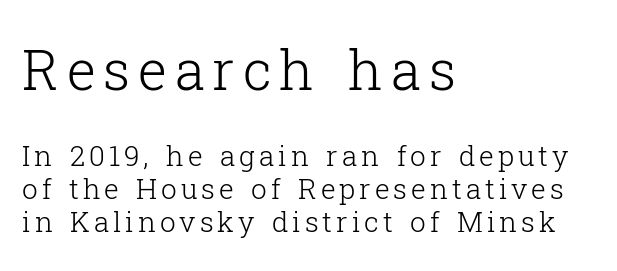
{"serif": "yes", "italic": "no", "bold": "no", "weight": "light", "width": "normal", "stroke_contrast": "low", "x_height": "medium", "monospaced": "no", "underline": "no", "align": "left", "line_spacing_ratio": 1.18, "larger_block": "first", "size_ratio": 1.96, "glyph_px": 55}
